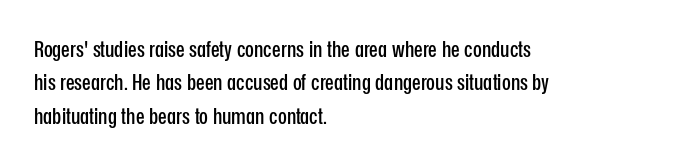
Q: Is the text italic (slanted)? A: No, it is upright.
Q: Is the text underlined? A: No.
Q: How is the paragraph aligned? A: Left-aligned.
Q: Is the spacing between letters normal or unusually wide? A: Normal.
Q: Is the spacing between lines tight, normal or loose? A: Normal.
